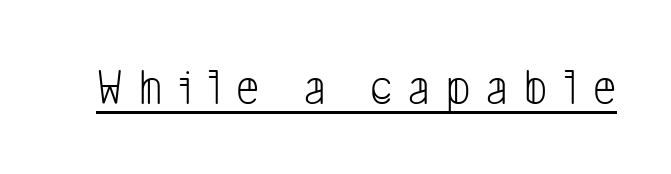
The image shows 52 px light, condensed sans-serif type; set unusually wide letter spacing (+0.31 em), underlined; low stroke contrast and a medium x-height.
